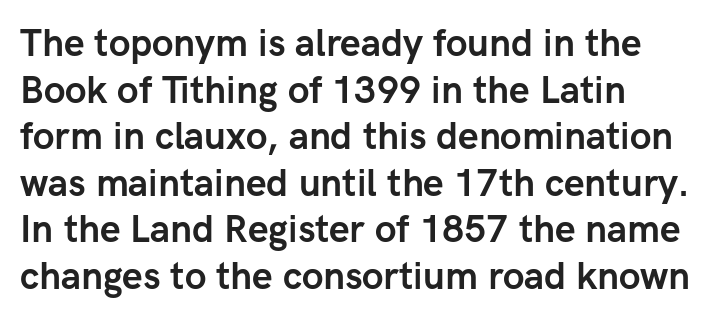
The image shows 37 px semibold sans-serif type, upright; set left-aligned, normal line spacing (1.26x), normal letter spacing, not underlined; low stroke contrast and a medium x-height.
